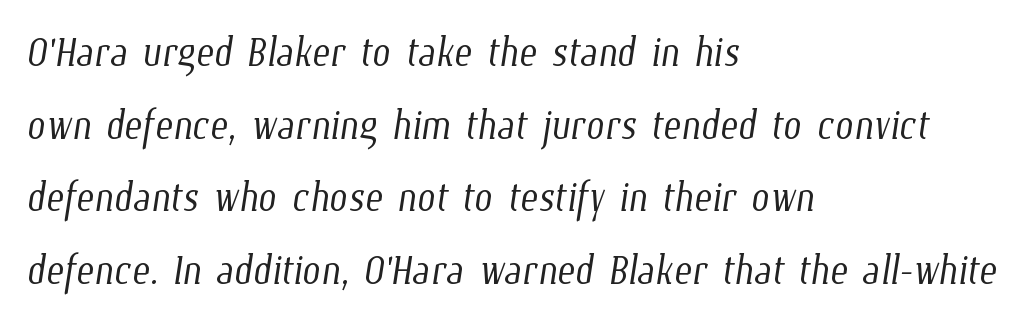
The image shows 53 px light, condensed type; set left-aligned, normal line spacing (1.37x), normal letter spacing, not underlined; low stroke contrast and a medium x-height.
